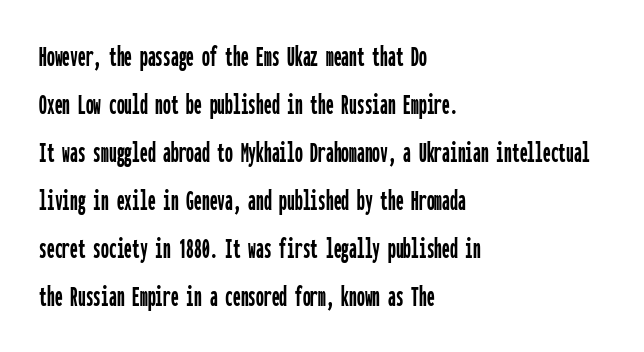
The image shows 31 px condensed sans-serif type, upright, monospaced; set left-aligned, normal line spacing (1.55x), normal letter spacing, not underlined; low stroke contrast and a medium x-height.
